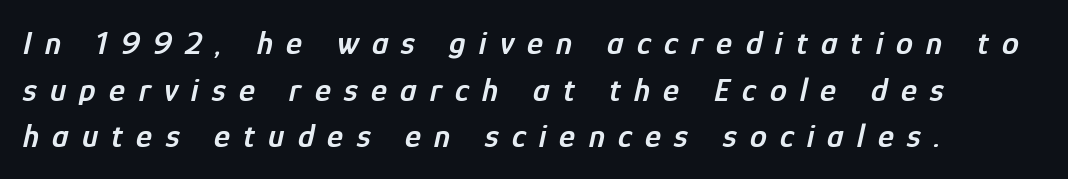
Q: Is the text bold? A: Semi-bold.
Q: Is the text italic (slanted)? A: Yes, it leans right by about 12 degrees.
Q: Is the text underlined? A: No.
Q: How is the paragraph aligned? A: Left-aligned.
Q: Is the spacing between letters normal or unusually wide? A: Unusually wide.
Q: Is the spacing between lines tight, normal or loose? A: Normal.
Q: Width (condensed, normal, or wide)? A: Condensed.
Q: Stroke contrast? A: Low.
Q: x-height? A: Medium.
Q: Monospaced? A: No.
